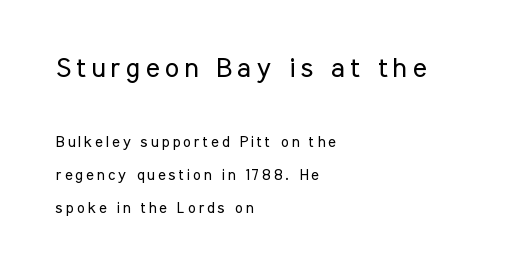
Bigger letters appear in the top chunk; the bottom chunk is reduced. A great deal of white space separates one row of letters from the next. No word sits above an underline. All the whitespace from short lines collects on the right.
